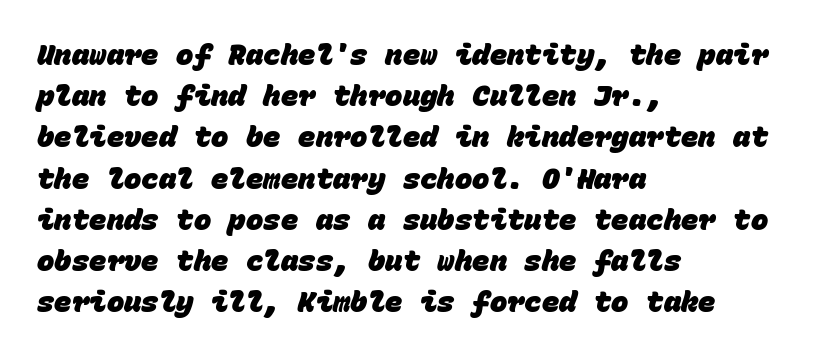
{"serif": "no", "bold": "yes", "weight": "heavy", "width": "normal", "stroke_contrast": "low", "x_height": "large", "monospaced": "yes", "underline": "no", "align": "left", "line_spacing": "normal", "line_spacing_ratio": 1.42, "letter_spacing": "normal", "letter_spacing_em": 0.0, "glyph_px": 29}
